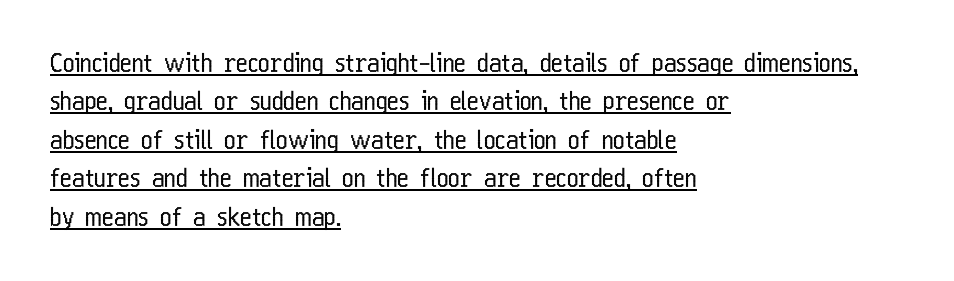
Casual observation: everything's shoved over to the left. Rows of type keep a routine distance in the vertical direction. Is this a heavy cut? Hardly; it is regular or lighter. These characters rest on top of a visible drawn line.
